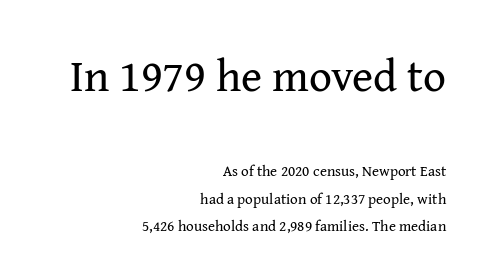
{"serif": "yes", "italic": "no", "bold": "no", "weight": "regular", "width": "normal", "stroke_contrast": "medium", "x_height": "medium", "monospaced": "no", "underline": "no", "align": "right", "line_spacing_ratio": 1.83, "letter_spacing": "normal", "letter_spacing_em": 0.0, "larger_block": "first", "size_ratio": 3.0, "glyph_px": 45}
